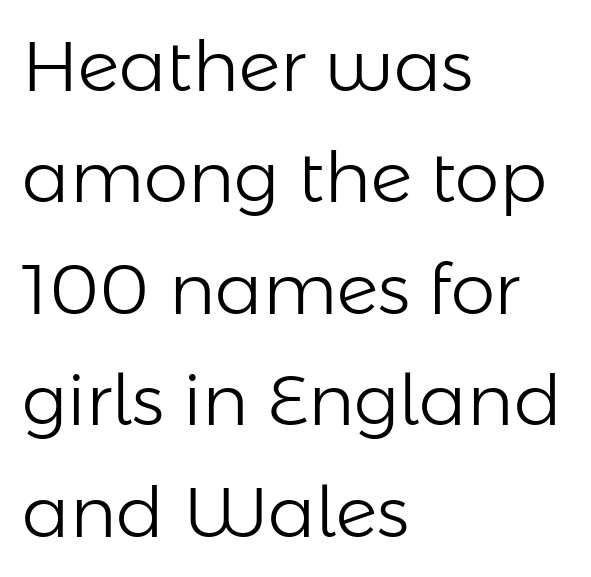
The image shows 71 px light sans-serif type, upright; set left-aligned, normal line spacing (1.57x), normal letter spacing, not underlined; low stroke contrast and a medium x-height.
